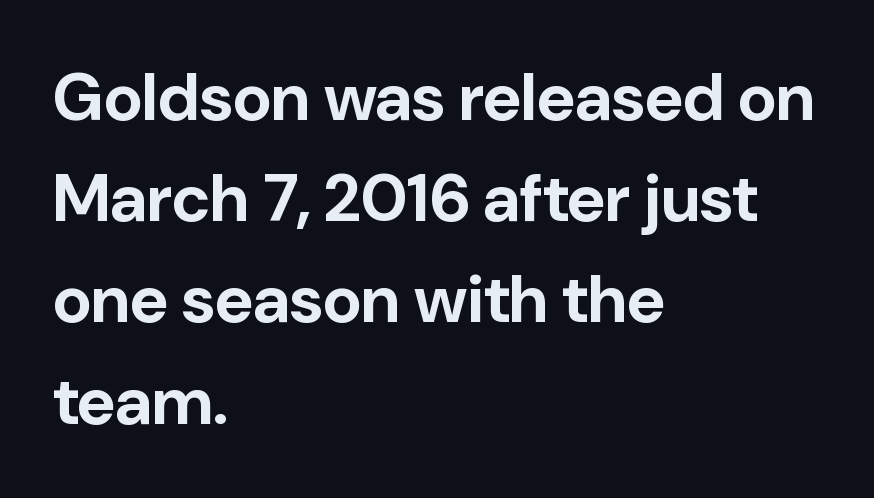
Quick note: interline space is typical. The glyphs in this specimen are sans serif. Is this a fixed-width face? No — the glyphs have proportional, varying widths. Heavy-handed strokes throughout: this text is bold. The passage is arranged the way most books set body copy — flush left.
